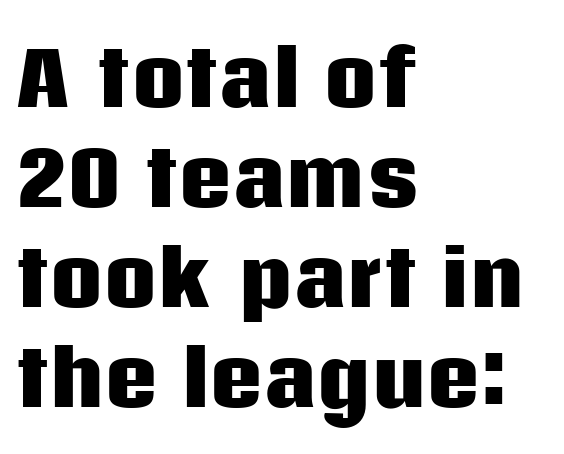
Each word holds together tightly as a unit, with standard inter-letter gaps. Does the copy run flush right? No — it runs flush left. Notice how descenders clear the ascenders below comfortably — that's standard leading. Think of a printed novel: that variable character pitch is what you see here.
